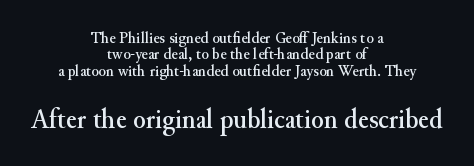
Q: Is the text italic (slanted)? A: No, it is upright.
Q: Is the typeface a serif or a sans-serif typeface? A: Serif.
Q: Is the text underlined? A: No.
Q: How is the paragraph aligned? A: Centered.
Q: Is the spacing between letters normal or unusually wide? A: Normal.
Q: Is the spacing between lines tight, normal or loose? A: Tight.
Q: Which block of text is set in a larger size, the first (top) or the second (bottom)? A: The second (bottom) one.
Q: Width (condensed, normal, or wide)? A: Normal.
Q: Stroke contrast? A: Medium.
Q: x-height? A: Small.
Q: Monospaced? A: No.
